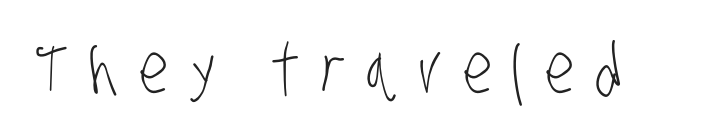
{"serif": "no", "bold": "no", "weight": "light", "width": "condensed", "stroke_contrast": "low", "x_height": "large", "monospaced": "no", "underline": "no", "letter_spacing": "wide", "letter_spacing_em": 0.3, "glyph_px": 69}
